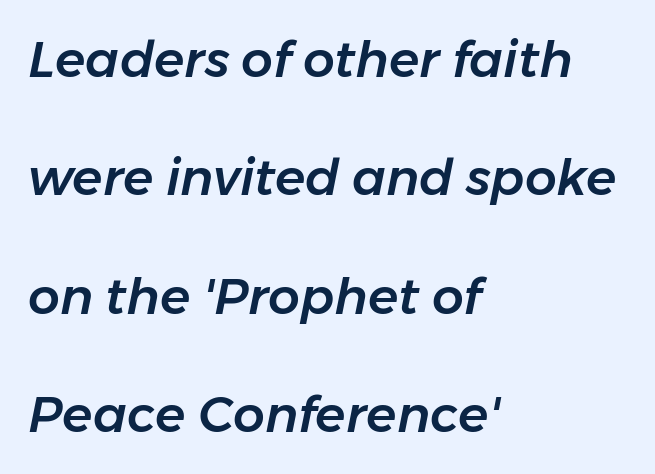
{"italic": "yes", "lean": "right", "slant_degrees": 11, "width": "normal", "stroke_contrast": "low", "x_height": "medium", "monospaced": "no", "underline": "no", "align": "left", "line_spacing": "loose", "line_spacing_ratio": 2.37, "letter_spacing": "normal", "letter_spacing_em": 0.0, "glyph_px": 50}
